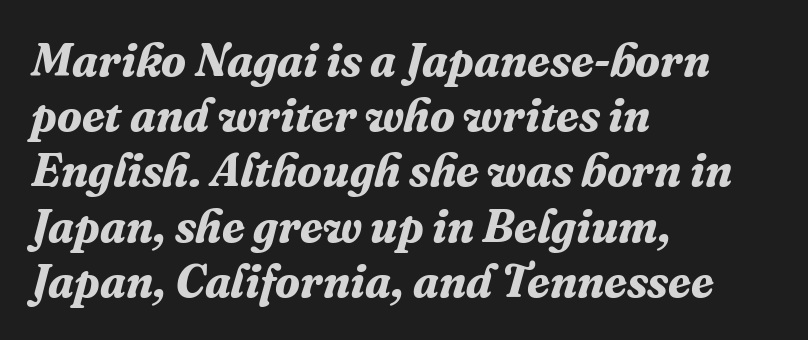
{"serif": "yes", "italic": "yes", "lean": "right", "slant_degrees": 16, "bold": "yes", "weight": "bold", "width": "normal", "stroke_contrast": "medium", "x_height": "medium", "monospaced": "no", "underline": "no", "align": "left", "line_spacing_ratio": 1.2, "letter_spacing": "normal", "letter_spacing_em": 0.0, "glyph_px": 46}
